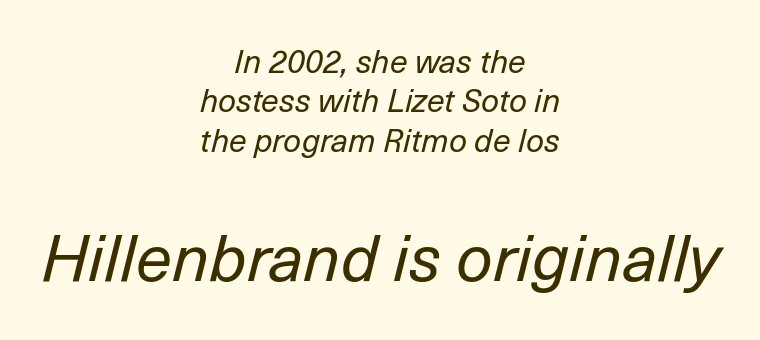
The image shows 65 px regular-weight type, italic (leaning right); set centered, line spacing 1.23x, normal letter spacing, not underlined; the second (bottom) block is 2.03x larger; low stroke contrast and a medium x-height.
